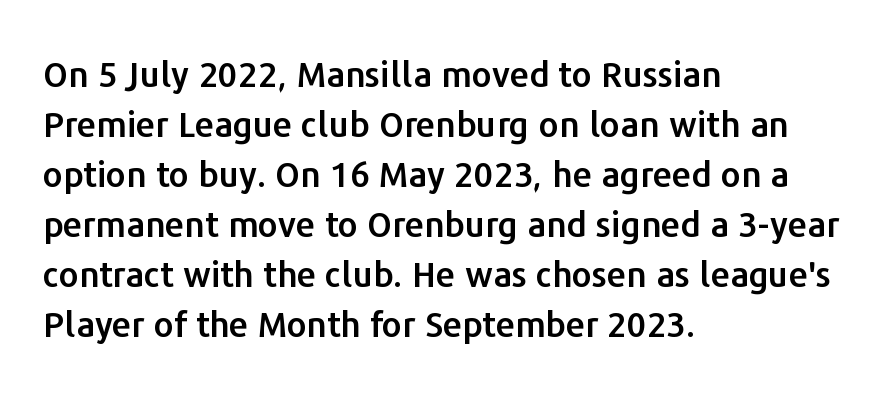
{"serif": "no", "italic": "no", "width": "normal", "stroke_contrast": "low", "x_height": "medium", "monospaced": "no", "underline": "no", "align": "left", "line_spacing": "normal", "line_spacing_ratio": 1.43, "letter_spacing": "normal", "letter_spacing_em": 0.0, "glyph_px": 35}
